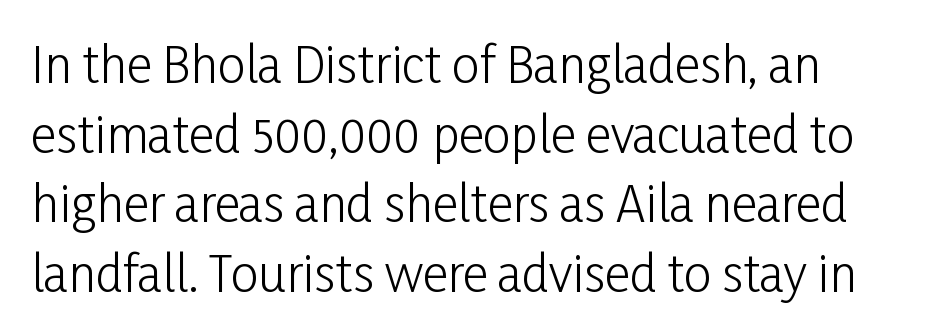
Q: Is the text bold? A: No.
Q: Is the text italic (slanted)? A: No, it is upright.
Q: Is the typeface a serif or a sans-serif typeface? A: Sans-serif.
Q: Is the text underlined? A: No.
Q: Is the spacing between letters normal or unusually wide? A: Normal.
Q: Is the spacing between lines tight, normal or loose? A: Normal.
Q: Width (condensed, normal, or wide)? A: Condensed.
Q: Stroke contrast? A: Low.
Q: x-height? A: Medium.
Q: Monospaced? A: No.
